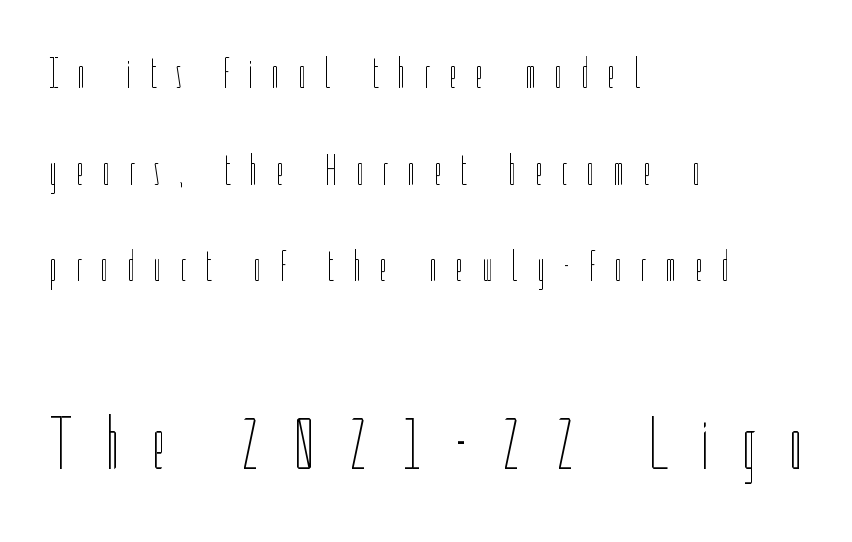
Q: Is the text bold? A: No.
Q: Is the text italic (slanted)? A: No, it is upright.
Q: Is the text underlined? A: No.
Q: How is the paragraph aligned? A: Left-aligned.
Q: Is the spacing between letters normal or unusually wide? A: Unusually wide.
Q: Is the spacing between lines tight, normal or loose? A: Loose.
Q: Which block of text is set in a larger size, the first (top) or the second (bottom)? A: The second (bottom) one.
Q: Width (condensed, normal, or wide)? A: Condensed.
Q: Stroke contrast? A: Low.
Q: x-height? A: Medium.
Q: Monospaced? A: No.
